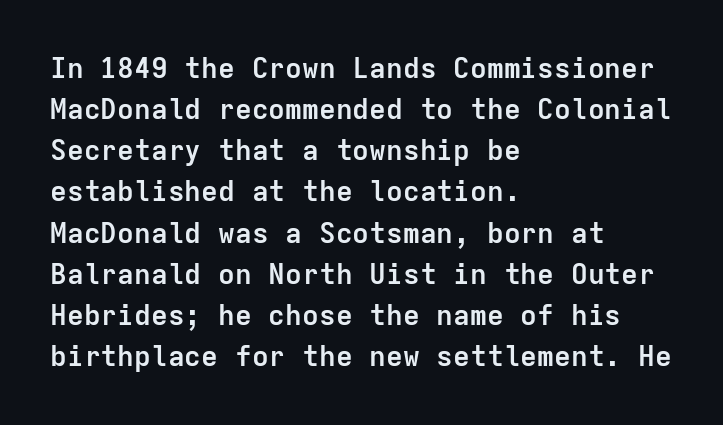
{"serif": "no", "italic": "no", "bold": "yes", "weight": "semibold", "width": "normal", "stroke_contrast": "low", "x_height": "medium", "monospaced": "yes", "underline": "no", "align": "left", "line_spacing": "normal", "line_spacing_ratio": 1.47, "letter_spacing": "normal", "letter_spacing_em": 0.0, "glyph_px": 28}
